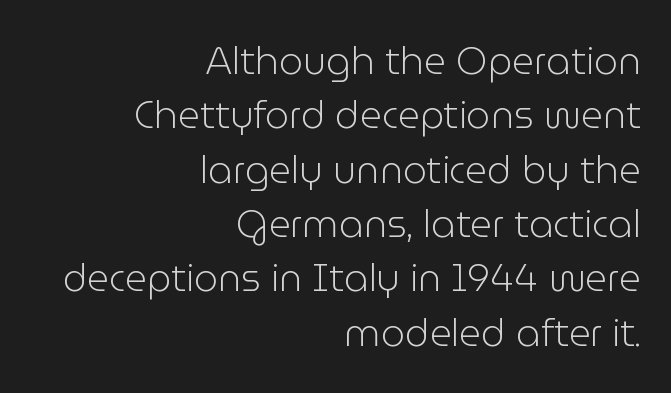
Q: Is the text bold? A: No.
Q: Is the text italic (slanted)? A: No, it is upright.
Q: Is the typeface a serif or a sans-serif typeface? A: Sans-serif.
Q: Is the text underlined? A: No.
Q: How is the paragraph aligned? A: Right-aligned.
Q: Is the spacing between letters normal or unusually wide? A: Normal.
Q: Is the spacing between lines tight, normal or loose? A: Normal.
Q: Width (condensed, normal, or wide)? A: Normal.
Q: Stroke contrast? A: Low.
Q: x-height? A: Medium.
Q: Monospaced? A: No.
